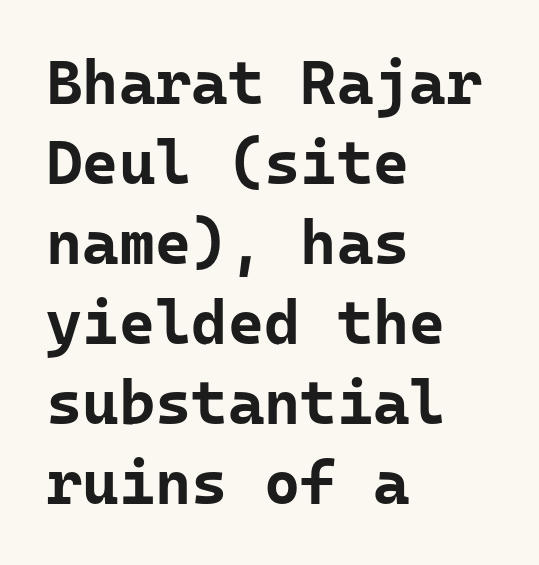
Q: Is the text bold? A: Yes.
Q: Is the text italic (slanted)? A: No, it is upright.
Q: Is the typeface a serif or a sans-serif typeface? A: Sans-serif.
Q: Is the text underlined? A: No.
Q: How is the paragraph aligned? A: Left-aligned.
Q: Is the spacing between letters normal or unusually wide? A: Normal.
Q: Is the spacing between lines tight, normal or loose? A: Normal.
Q: Width (condensed, normal, or wide)? A: Normal.
Q: Stroke contrast? A: Low.
Q: x-height? A: Medium.
